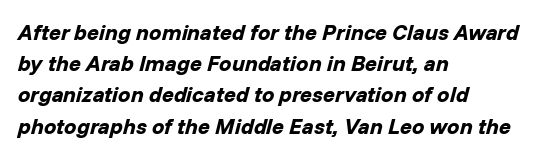
The designer left line spacing at the default. Weight: bold. The strip under each line holds only bare page. The paragraph has a hard left edge and a soft right edge. How are the letters spaced? Ordinarily, with no added tracking.
